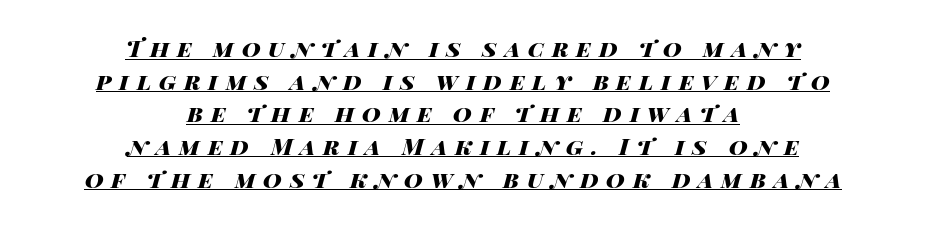
{"italic": "yes", "lean": "right", "slant_degrees": 14, "bold": "yes", "underline": "yes", "align": "center", "line_spacing": "normal", "line_spacing_ratio": 1.42, "letter_spacing": "wide", "letter_spacing_em": 0.34, "glyph_px": 23}
